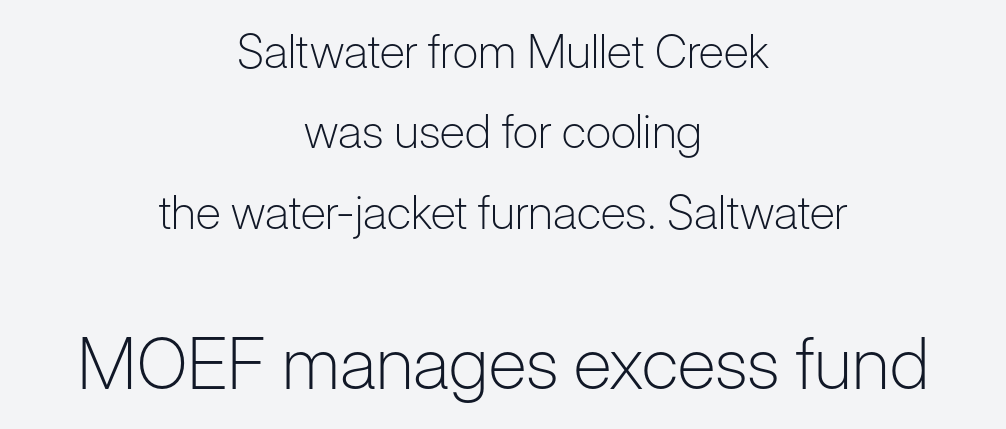
A typesetter would mark this as roman, not italic. The space directly below the letters is spotless. The face used here is proportionally spaced, like ordinary book or web type. In terms of letterform style, serifs are entirely absent. You could call the tracking neutral — neither tight nor loose. Weight class: somewhere from thin through regular.
